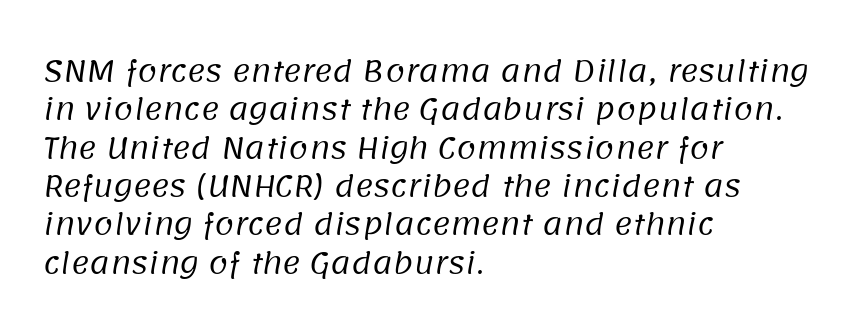
Vertically, the passage feels balanced, rows spaced as you'd expect. In terms of letterform style, serifs are entirely absent. Look at the tracking — it's just the regular setting, nothing added. Words float on clear page, feet unadorned.
